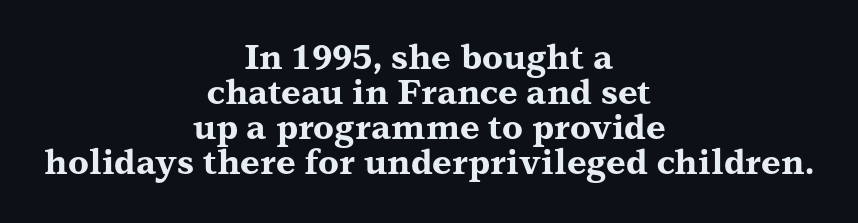
Alignment: centered. Here the designer chose a conventional face with non-uniform glyph widths. You can tell from the footed stems that serif type was used. The typography opts for an upright posture over an oblique one.
